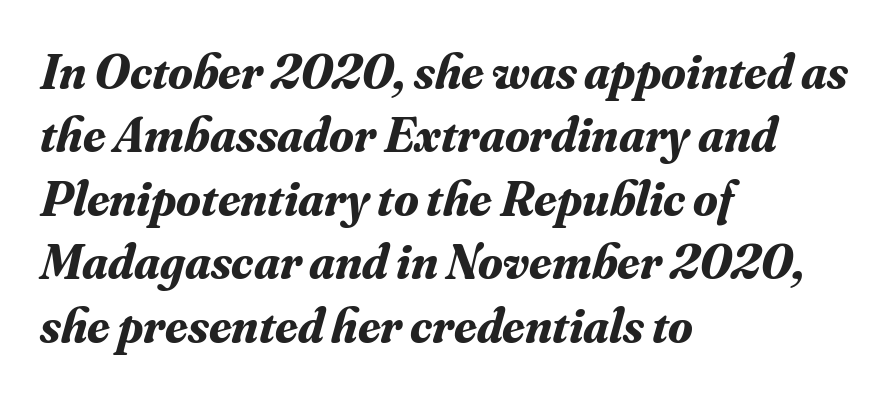
Q: Is the text bold? A: Yes.
Q: Is the text italic (slanted)? A: Yes, it leans right by about 16 degrees.
Q: Is the typeface a serif or a sans-serif typeface? A: Serif.
Q: Is the text underlined? A: No.
Q: How is the paragraph aligned? A: Left-aligned.
Q: Is the spacing between letters normal or unusually wide? A: Normal.
Q: Is the spacing between lines tight, normal or loose? A: Normal.
Q: Width (condensed, normal, or wide)? A: Normal.
Q: Stroke contrast? A: Medium.
Q: x-height? A: Small.
Q: Monospaced? A: No.
